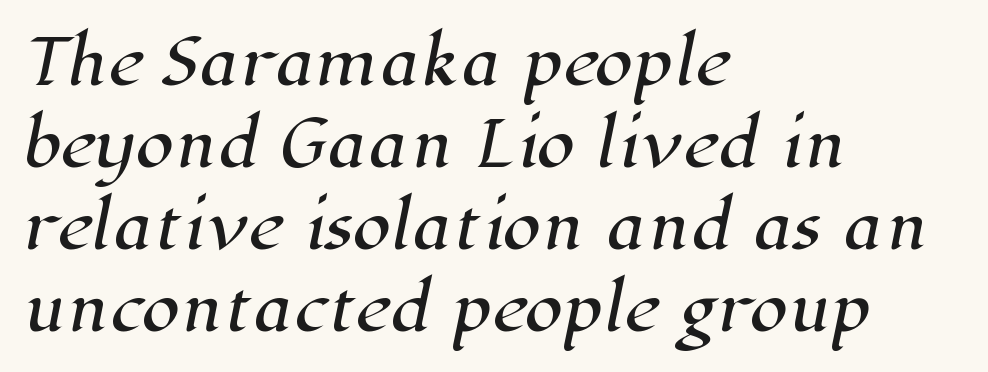
The image shows 62 px serif type; set left-aligned, normal line spacing (1.32x), normal letter spacing, not underlined; high stroke contrast and a medium x-height.
